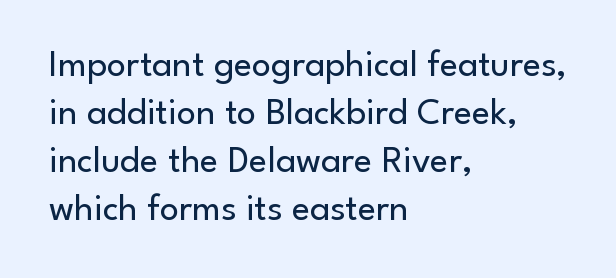
Q: Is the text bold? A: No.
Q: Is the text italic (slanted)? A: No, it is upright.
Q: Is the typeface a serif or a sans-serif typeface? A: Sans-serif.
Q: Is the text underlined? A: No.
Q: How is the paragraph aligned? A: Left-aligned.
Q: Is the spacing between letters normal or unusually wide? A: Normal.
Q: Is the spacing between lines tight, normal or loose? A: Normal.
Q: Width (condensed, normal, or wide)? A: Normal.
Q: Stroke contrast? A: Low.
Q: x-height? A: Small.
Q: Monospaced? A: No.
